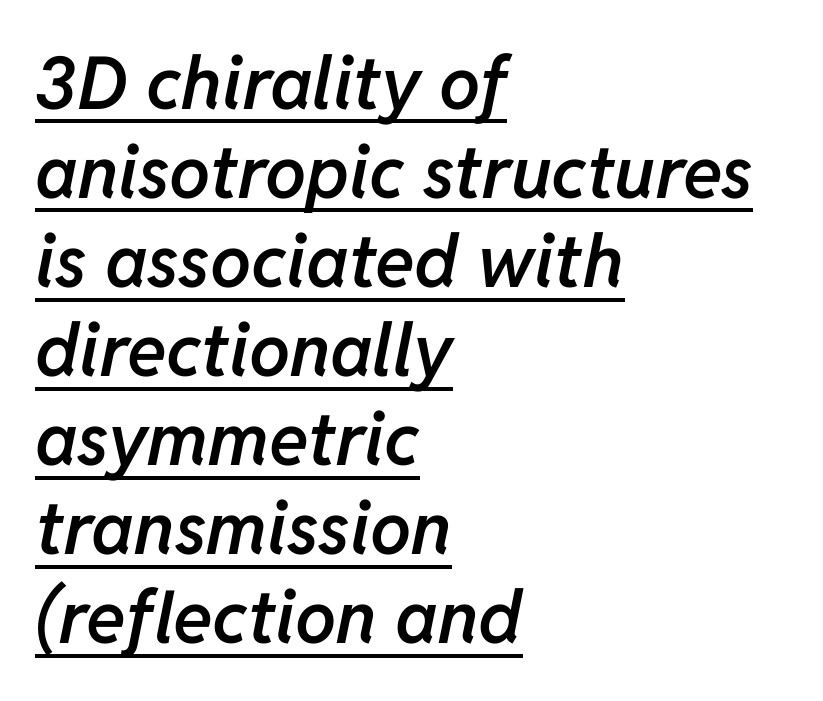
Q: Is the text bold? A: Semi-bold.
Q: Is the text italic (slanted)? A: Yes, it leans right by about 11 degrees.
Q: Is the text underlined? A: Yes.
Q: How is the paragraph aligned? A: Left-aligned.
Q: Is the spacing between letters normal or unusually wide? A: Normal.
Q: Width (condensed, normal, or wide)? A: Normal.
Q: Stroke contrast? A: Low.
Q: x-height? A: Medium.
Q: Monospaced? A: No.
